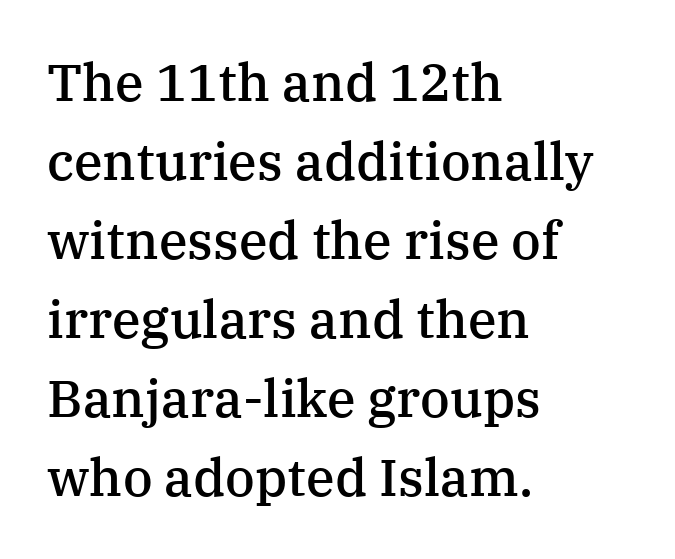
{"serif": "yes", "italic": "no", "bold": "semi", "weight": "semibold", "width": "normal", "stroke_contrast": "medium", "x_height": "medium", "monospaced": "no", "underline": "no", "align": "left", "line_spacing": "normal", "line_spacing_ratio": 1.52, "letter_spacing": "normal", "letter_spacing_em": 0.0, "glyph_px": 52}
